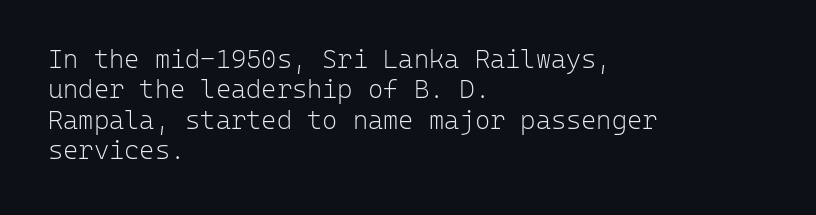
Q: Is the text bold? A: No.
Q: Is the text italic (slanted)? A: No, it is upright.
Q: Is the text underlined? A: No.
Q: How is the paragraph aligned? A: Left-aligned.
Q: Is the spacing between letters normal or unusually wide? A: Normal.
